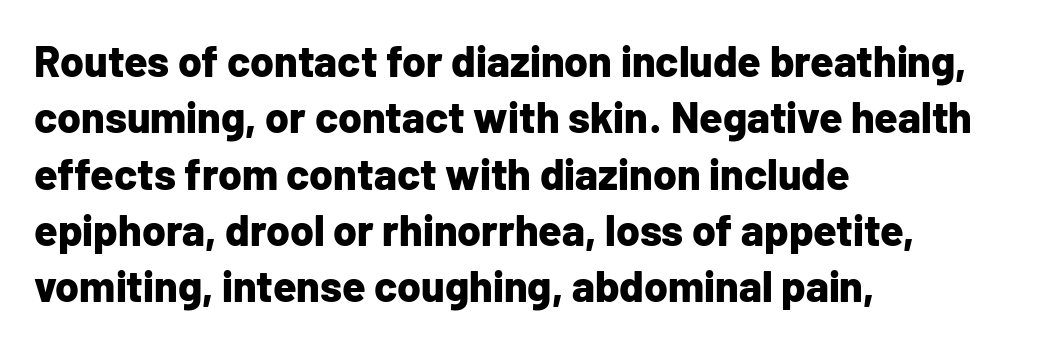
{"serif": "no", "italic": "no", "bold": "yes", "weight": "bold", "width": "normal", "stroke_contrast": "low", "x_height": "medium", "monospaced": "no", "underline": "no", "align": "left", "line_spacing": "normal", "line_spacing_ratio": 1.31, "letter_spacing": "normal", "letter_spacing_em": 0.0, "glyph_px": 43}
